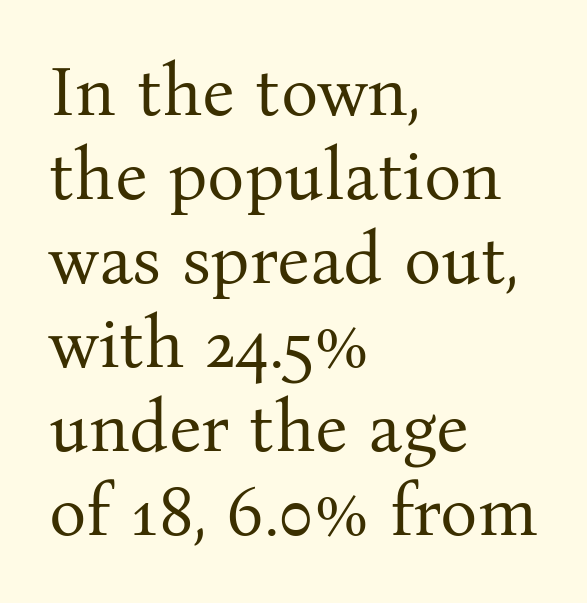
{"serif": "yes", "italic": "no", "bold": "no", "weight": "regular", "width": "normal", "stroke_contrast": "medium", "x_height": "medium", "monospaced": "no", "underline": "no", "align": "left", "line_spacing_ratio": 1.2, "letter_spacing": "normal", "letter_spacing_em": 0.0, "glyph_px": 70}
